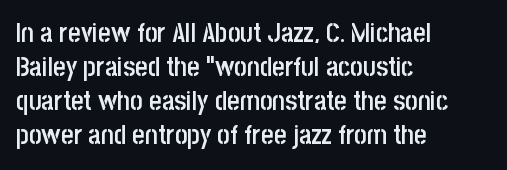
Q: Is the text bold? A: Semi-bold.
Q: Is the text italic (slanted)? A: No, it is upright.
Q: Is the text underlined? A: No.
Q: How is the paragraph aligned? A: Left-aligned.
Q: Is the spacing between letters normal or unusually wide? A: Normal.
Q: Is the spacing between lines tight, normal or loose? A: Normal.
